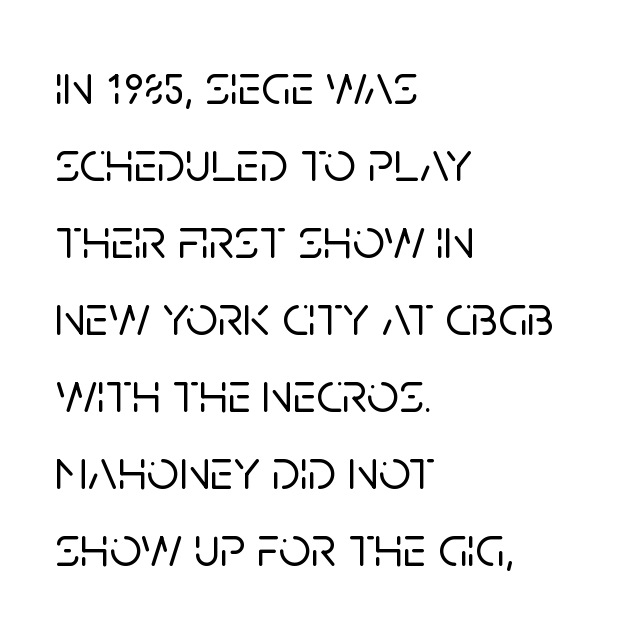
Q: Is the text italic (slanted)? A: No, it is upright.
Q: Is the typeface a serif or a sans-serif typeface? A: Sans-serif.
Q: Is the text underlined? A: No.
Q: How is the paragraph aligned? A: Left-aligned.
Q: Is the spacing between letters normal or unusually wide? A: Normal.
Q: Is the spacing between lines tight, normal or loose? A: Normal.
Q: Width (condensed, normal, or wide)? A: Normal.
Q: Stroke contrast? A: Low.
Q: x-height? A: Large.
Q: Monospaced? A: No.
